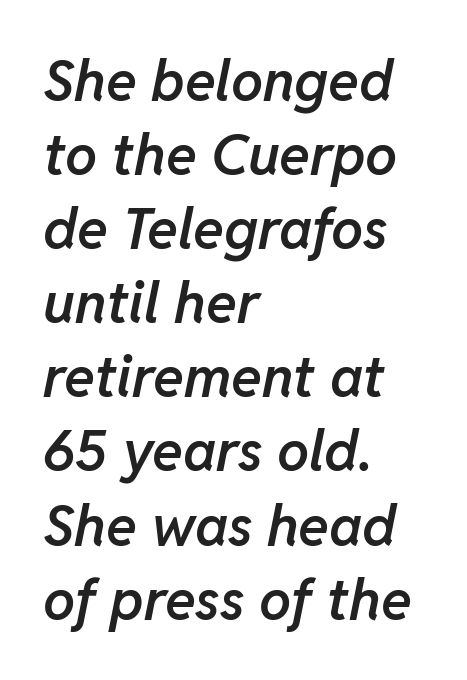
Q: Is the text bold? A: Semi-bold.
Q: Is the text italic (slanted)? A: Yes, it leans right by about 11 degrees.
Q: Is the text underlined? A: No.
Q: How is the paragraph aligned? A: Left-aligned.
Q: Is the spacing between letters normal or unusually wide? A: Normal.
Q: Is the spacing between lines tight, normal or loose? A: Normal.
Q: Width (condensed, normal, or wide)? A: Normal.
Q: Stroke contrast? A: Low.
Q: x-height? A: Medium.
Q: Monospaced? A: No.
